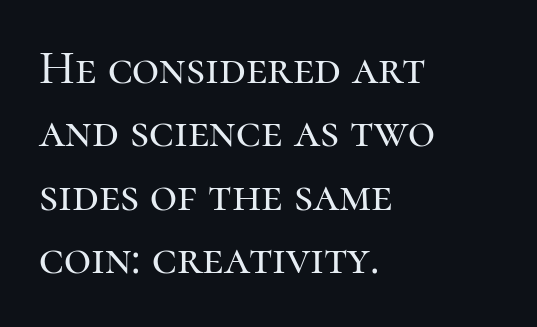
In terms of leading, this rendering sits right in the middle. You could not count columns in this text — the font is proportionally spaced. A roman cut, with each character standing at attention. Letter spacing: default.
